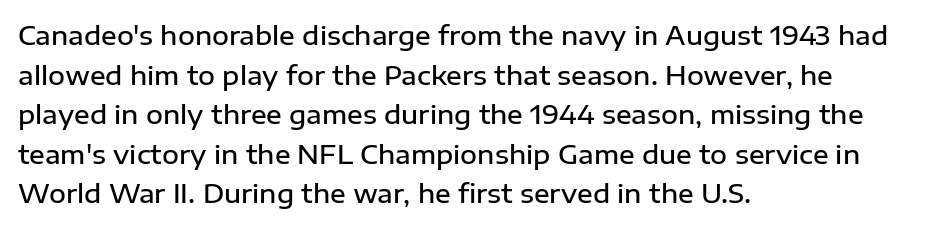
The image shows 26 px text type, upright; set left-aligned, normal line spacing (1.52x), normal letter spacing, not underlined.
